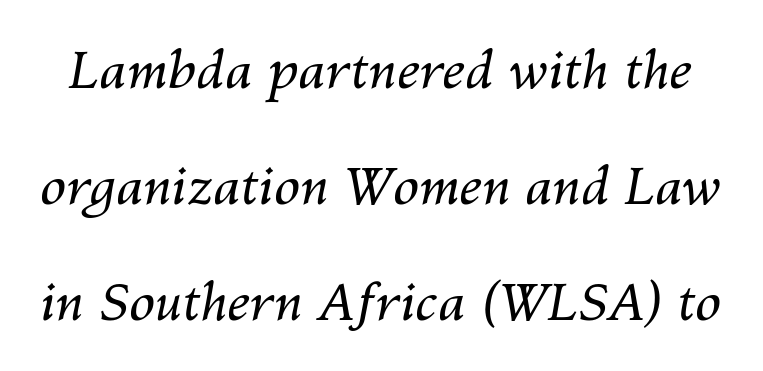
{"italic": "yes", "lean": "right", "slant_degrees": 10, "bold": "no", "weight": "regular", "width": "normal", "stroke_contrast": "medium", "x_height": "medium", "monospaced": "no", "underline": "no", "line_spacing": "loose", "line_spacing_ratio": 2.23, "letter_spacing": "normal", "letter_spacing_em": 0.0, "glyph_px": 52}
